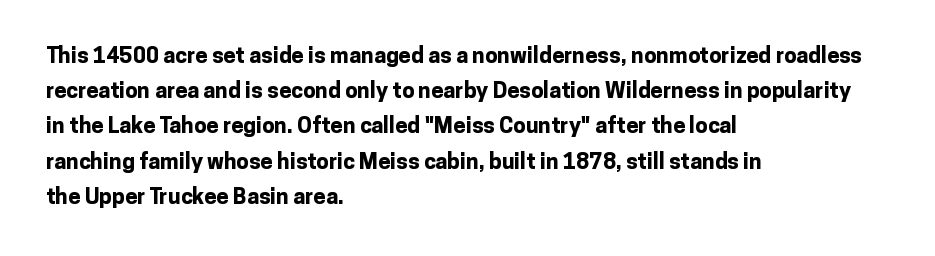
The image shows 22 px bold type, upright; set left-aligned, normal line spacing (1.6x), normal letter spacing, not underlined.
